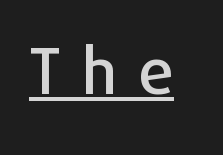
{"serif": "no", "italic": "no", "width": "normal", "stroke_contrast": "low", "x_height": "medium", "monospaced": "no", "underline": "yes", "letter_spacing": "wide", "letter_spacing_em": 0.33, "glyph_px": 63}
